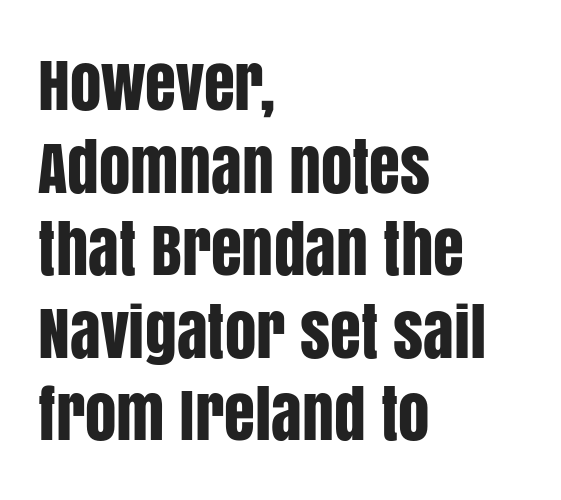
The image shows 63 px condensed sans-serif type, upright; set left-aligned, normal line spacing (1.31x), normal letter spacing, not underlined; low stroke contrast and a large x-height.
